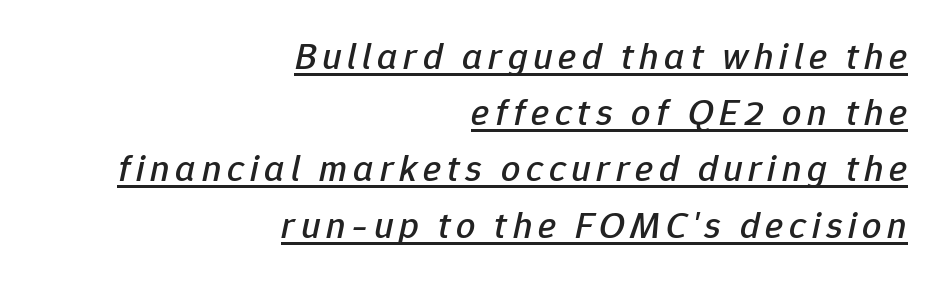
The typography opts for an oblique posture over an upright one. The lettering is marked with a stroke running underneath it. Reading down the column, the eye jumps a familiar distance to each next line. Each letter keeps its own natural width here, so spacing adapts to shape.
